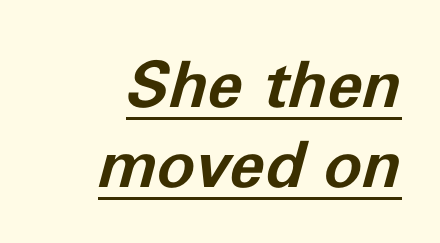
The image shows 64 px bold type, italic (leaning right); set right-aligned, normal line spacing (1.25x), normal letter spacing, underlined; low stroke contrast and a medium x-height.
